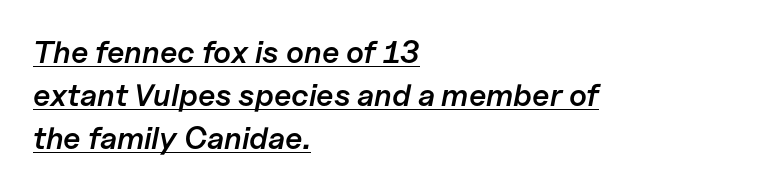
{"italic": "yes", "lean": "right", "slant_degrees": 11, "bold": "semi", "weight": "semibold", "width": "normal", "stroke_contrast": "low", "x_height": "medium", "monospaced": "no", "underline": "yes", "align": "left", "line_spacing": "normal", "line_spacing_ratio": 1.39, "letter_spacing": "normal", "letter_spacing_em": 0.0, "glyph_px": 31}
